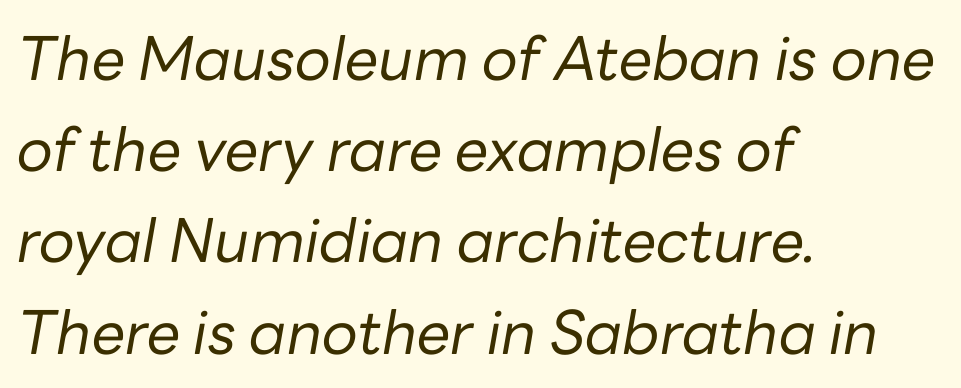
{"italic": "yes", "lean": "right", "slant_degrees": 10, "bold": "no", "weight": "regular", "width": "normal", "stroke_contrast": "low", "x_height": "medium", "monospaced": "no", "underline": "no", "align": "left", "line_spacing": "normal", "line_spacing_ratio": 1.52, "letter_spacing": "normal", "letter_spacing_em": 0.0, "glyph_px": 60}
